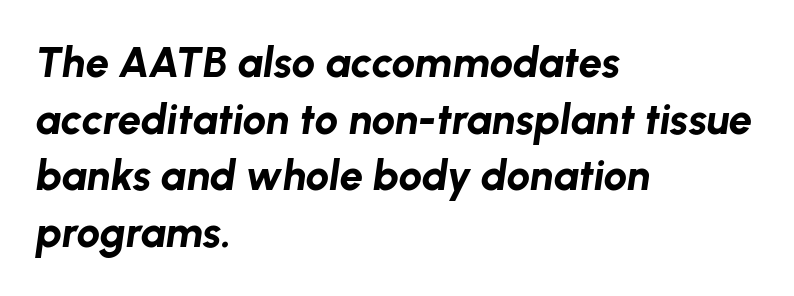
Q: Is the text bold? A: Yes.
Q: Is the text italic (slanted)? A: Yes, it leans right by about 8 degrees.
Q: Is the text underlined? A: No.
Q: How is the paragraph aligned? A: Left-aligned.
Q: Is the spacing between letters normal or unusually wide? A: Normal.
Q: Is the spacing between lines tight, normal or loose? A: Normal.
Q: Width (condensed, normal, or wide)? A: Normal.
Q: Stroke contrast? A: Low.
Q: x-height? A: Medium.
Q: Monospaced? A: No.
